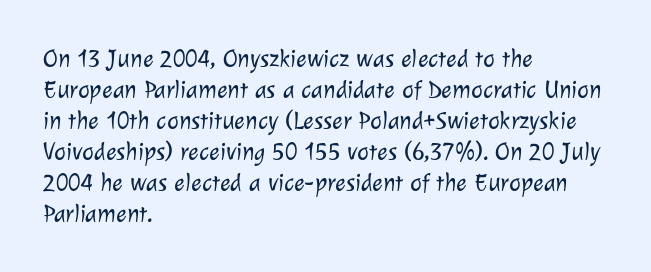
{"bold": "no", "underline": "no", "align": "left", "line_spacing_ratio": 1.24, "letter_spacing": "normal", "letter_spacing_em": 0.0, "glyph_px": 25}
